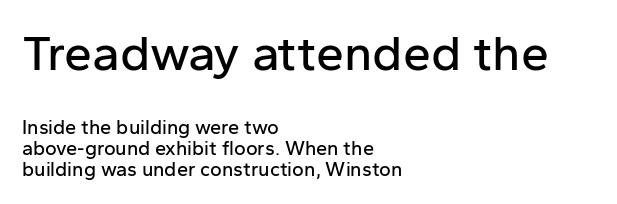
The image shows 50 px sans-serif type, upright; set left-aligned, tight line spacing (1.06x), normal letter spacing, not underlined; the first (top) block is 2.5x larger; low stroke contrast and a medium x-height.
